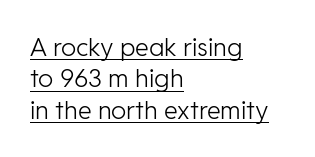
The image shows 25 px text type, upright; set left-aligned, normal line spacing (1.26x), normal letter spacing, underlined.
